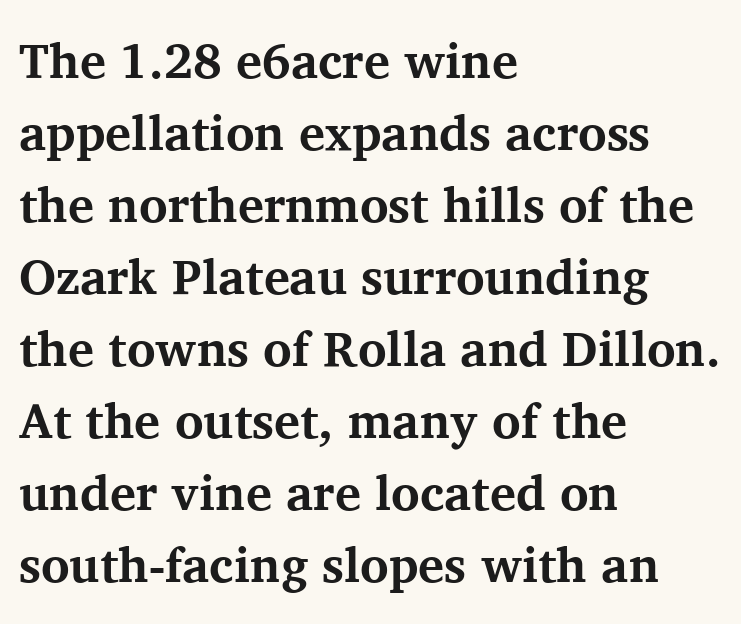
The image shows 49 px bold serif type, upright; set left-aligned, normal line spacing (1.47x), normal letter spacing, not underlined; medium stroke contrast and a medium x-height.
